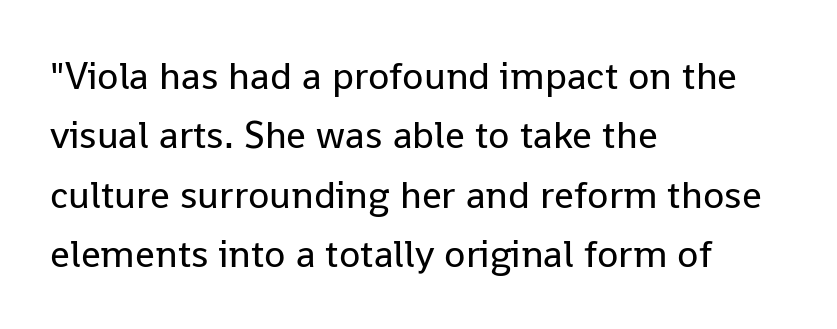
Letters have the restrained weight of plain body copy at most. Grotesque or geometric, the face here clearly has no serifs. Think of a printed novel: that variable character pitch is what you see here. This is roman type, the default non-slanted kind.
